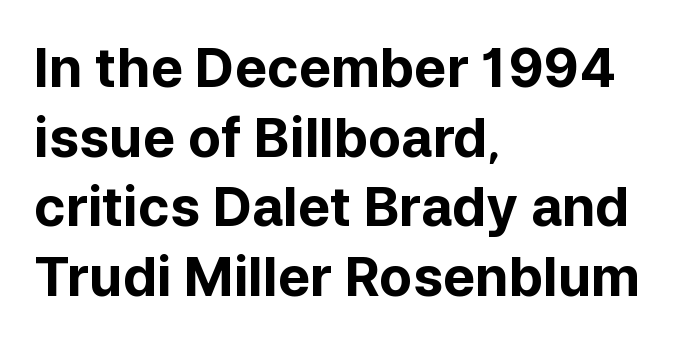
Words float on clear page, feet unadorned. The designer went with a sans here, leaving each stem footless. Summary of weight: heavy, a full bold. Compared with a centered layout, this one pins lines to the left instead.
